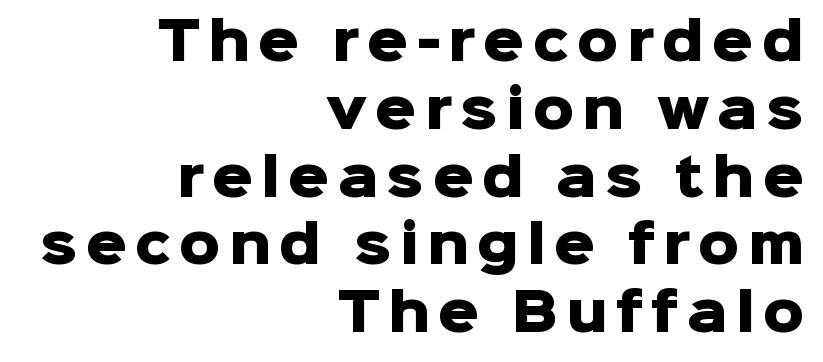
Q: Is the text bold? A: Yes.
Q: Is the text italic (slanted)? A: No, it is upright.
Q: Is the typeface a serif or a sans-serif typeface? A: Sans-serif.
Q: Is the text underlined? A: No.
Q: How is the paragraph aligned? A: Right-aligned.
Q: Is the spacing between lines tight, normal or loose? A: Normal.
Q: Width (condensed, normal, or wide)? A: Normal.
Q: Stroke contrast? A: Low.
Q: x-height? A: Medium.
Q: Monospaced? A: No.
